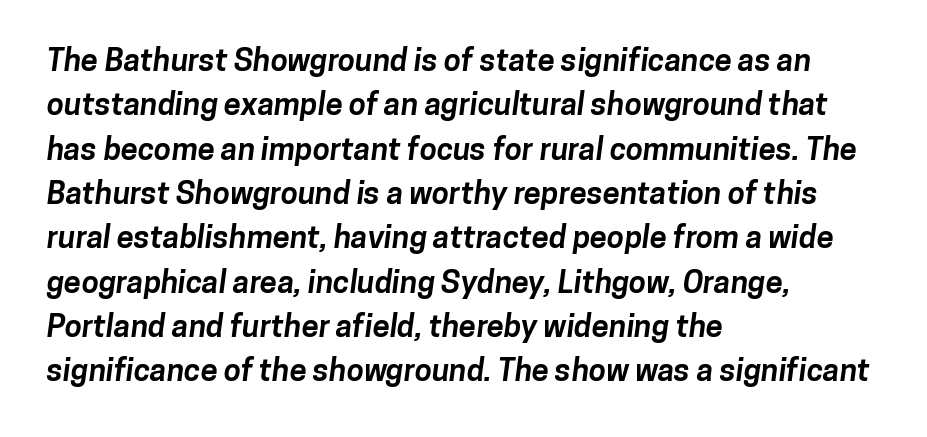
{"serif": "no", "bold": "yes", "weight": "bold", "width": "normal", "stroke_contrast": "low", "x_height": "medium", "monospaced": "no", "underline": "no", "align": "left", "line_spacing": "normal", "line_spacing_ratio": 1.43, "letter_spacing": "normal", "letter_spacing_em": 0.0, "glyph_px": 31}
